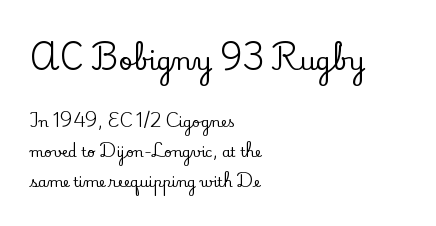
{"italic": "no", "underline": "no", "align": "left", "line_spacing": "loose", "line_spacing_ratio": 2.15, "letter_spacing": "normal", "letter_spacing_em": 0.0, "larger_block": "first", "size_ratio": 1.79, "glyph_px": 25}
